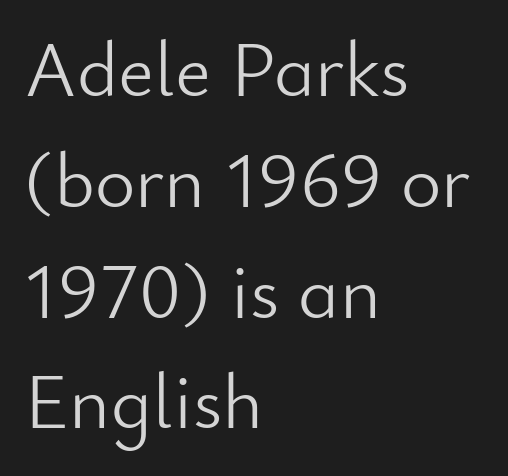
Q: Is the text bold? A: No.
Q: Is the text italic (slanted)? A: No, it is upright.
Q: Is the typeface a serif or a sans-serif typeface? A: Sans-serif.
Q: Is the text underlined? A: No.
Q: How is the paragraph aligned? A: Left-aligned.
Q: Is the spacing between letters normal or unusually wide? A: Normal.
Q: Is the spacing between lines tight, normal or loose? A: Normal.
Q: Width (condensed, normal, or wide)? A: Normal.
Q: Stroke contrast? A: Low.
Q: x-height? A: Small.
Q: Monospaced? A: No.
